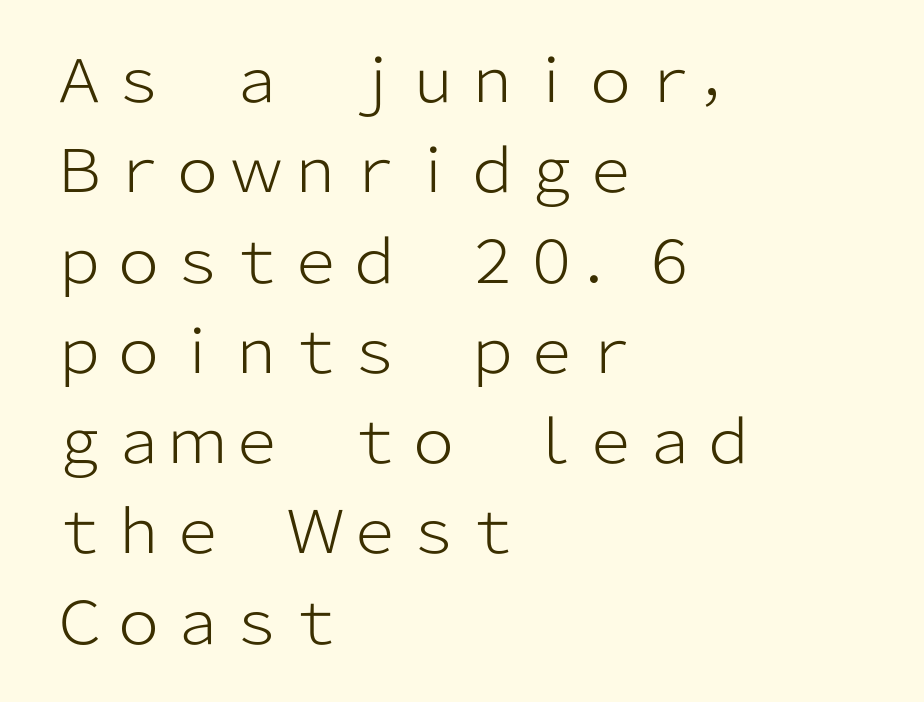
Is this a fixed-width face? No — the glyphs have proportional, varying widths. Lines of text with bare space underneath. Observe the ordinary spacing: letters are neighbours, not strangers. If you measured baseline to baseline, you'd find a middling distance.
